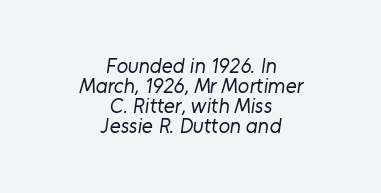
Q: Is the text bold? A: No.
Q: Is the text underlined? A: No.
Q: How is the paragraph aligned? A: Centered.
Q: Is the spacing between letters normal or unusually wide? A: Normal.
Q: Is the spacing between lines tight, normal or loose? A: Tight.
